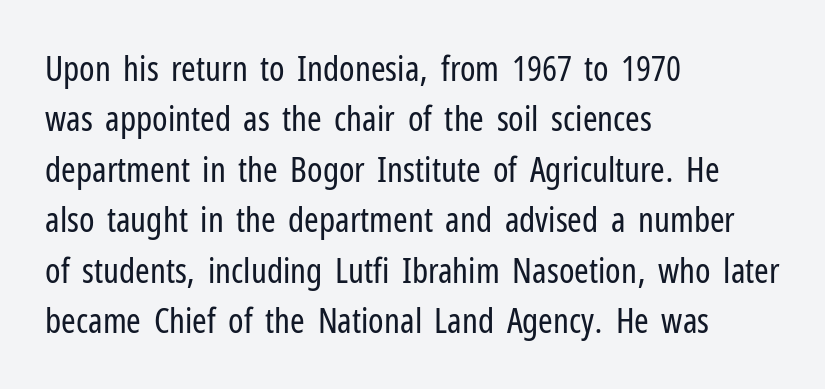
Q: Is the text bold? A: No.
Q: Is the text italic (slanted)? A: No, it is upright.
Q: Is the typeface a serif or a sans-serif typeface? A: Sans-serif.
Q: Is the text underlined? A: No.
Q: How is the paragraph aligned? A: Left-aligned.
Q: Is the spacing between letters normal or unusually wide? A: Normal.
Q: Is the spacing between lines tight, normal or loose? A: Normal.
Q: Width (condensed, normal, or wide)? A: Condensed.
Q: Stroke contrast? A: Low.
Q: x-height? A: Medium.
Q: Monospaced? A: No.
